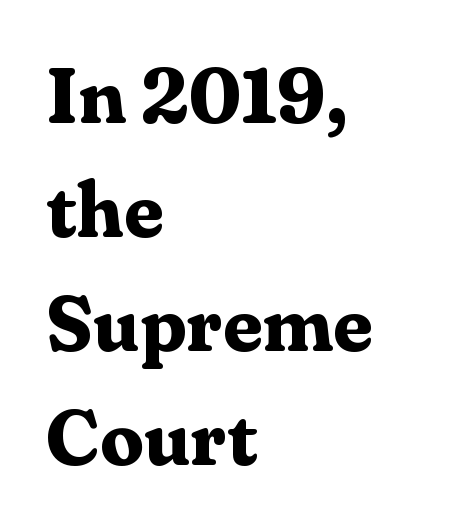
{"serif": "yes", "italic": "no", "bold": "yes", "weight": "bold", "width": "normal", "stroke_contrast": "medium", "x_height": "medium", "monospaced": "no", "underline": "no", "align": "left", "line_spacing": "normal", "line_spacing_ratio": 1.46, "letter_spacing": "normal", "letter_spacing_em": 0.0, "glyph_px": 78}
